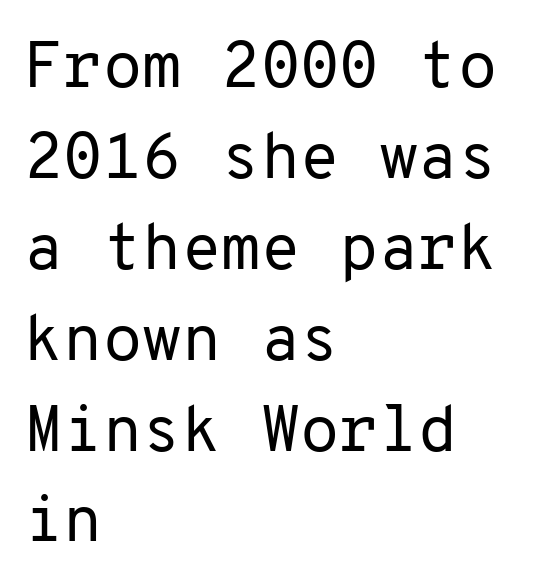
The passage shown is typed in a monospace face where columns stay perfectly aligned. Typeset ragged right — the left edge is the straight one. No letter is thick-stroked: the sample isn't bold. To sum up the face: it is a sans, with no serifs. Interline gaps are of average width in this sample.
